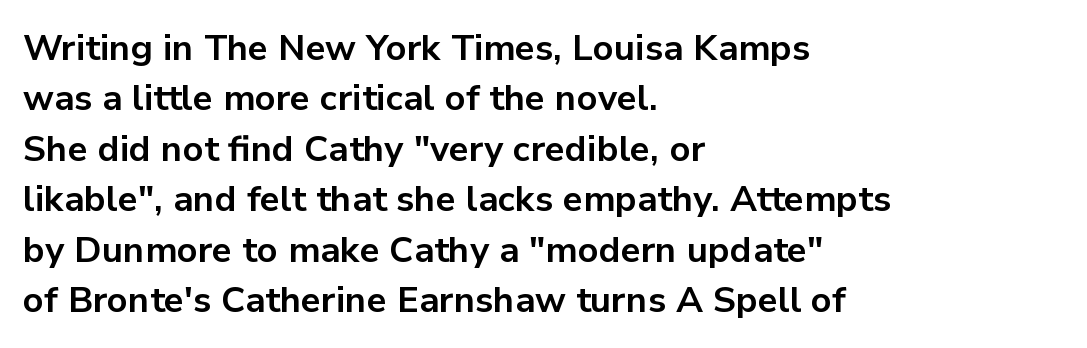
This sample uses plain, unmodified letter spacing. Spacing verdict: proportional, widths tailored to each character. Regarding leading, the lines here are spaced in the standard way. The string is rendered with underlining switched off. A dark, heavy texture on the line: the type is bold.
